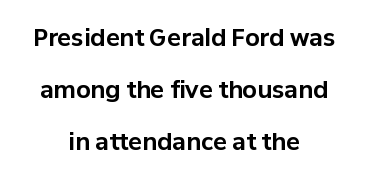
The block of text is sparse from top to bottom, with ample space between rows. Unlike italic type, these characters show no tilt at all. The rendering positions every line midway between the sides. In terms of letterspacing, this is plain default setting.
